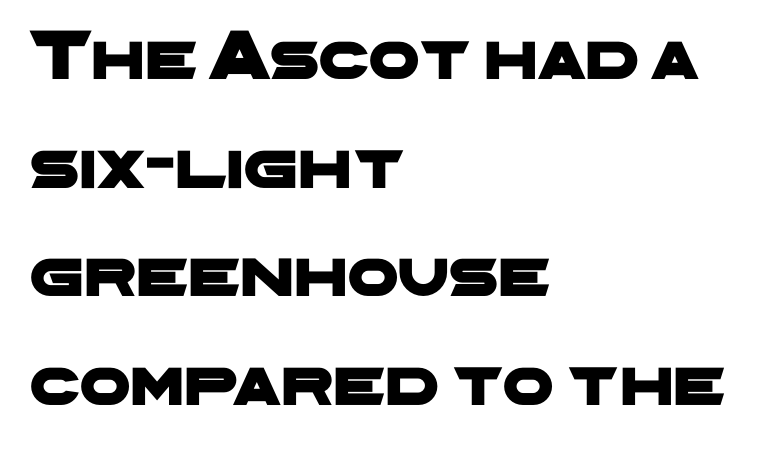
Q: Is the typeface a serif or a sans-serif typeface? A: Sans-serif.
Q: Is the text underlined? A: No.
Q: How is the paragraph aligned? A: Left-aligned.
Q: Is the spacing between letters normal or unusually wide? A: Normal.
Q: Is the spacing between lines tight, normal or loose? A: Normal.
Q: Width (condensed, normal, or wide)? A: Wide.
Q: Stroke contrast? A: Low.
Q: x-height? A: Medium.
Q: Monospaced? A: No.
